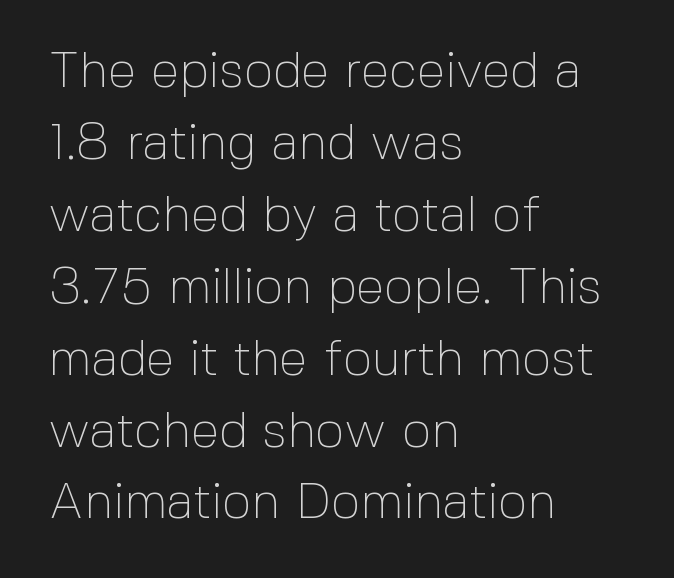
The image shows 51 px thin sans-serif type, upright; set left-aligned, normal line spacing (1.41x), normal letter spacing, not underlined; a medium x-height.
